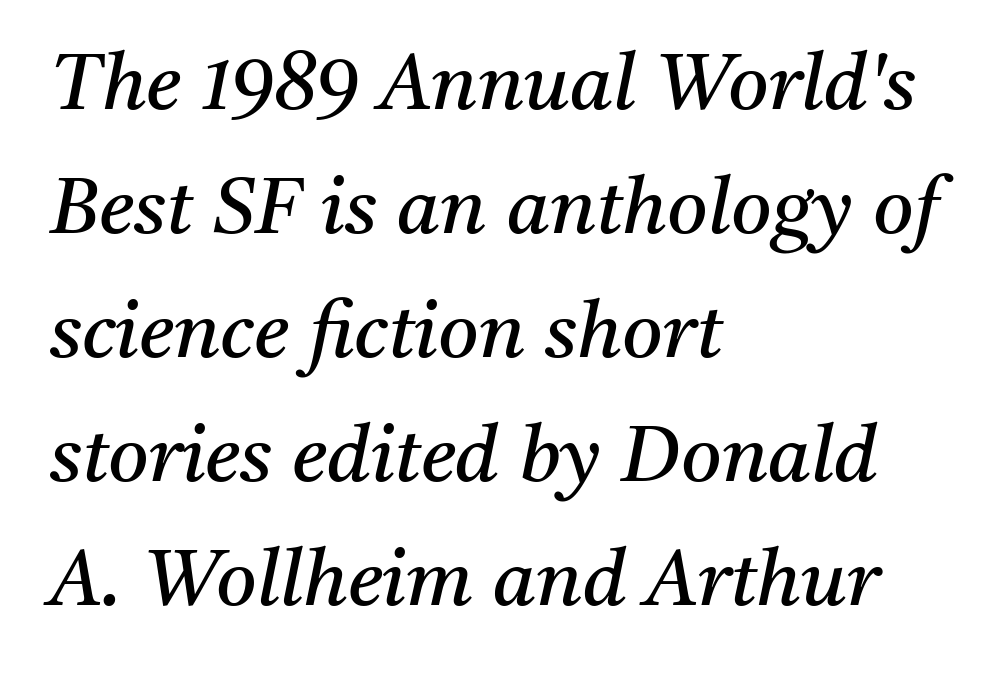
The image shows 78 px regular-weight serif type, italic (leaning right); set left-aligned, normal line spacing (1.59x), normal letter spacing, not underlined; medium stroke contrast and a medium x-height.
